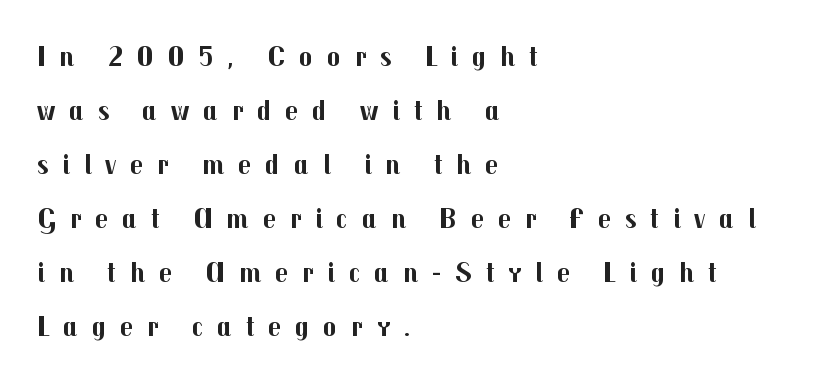
The image shows 29 px bold sans-serif type, upright; set left-aligned, line spacing 1.86x, unusually wide letter spacing (+0.47 em), not underlined; medium stroke contrast and a medium x-height.
